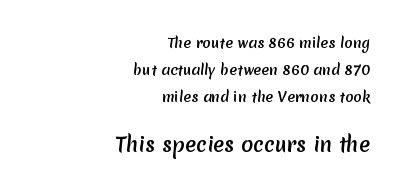
Q: Is the text underlined? A: No.
Q: How is the paragraph aligned? A: Right-aligned.
Q: Is the spacing between letters normal or unusually wide? A: Normal.
Q: Is the spacing between lines tight, normal or loose? A: Loose.
Q: Which block of text is set in a larger size, the first (top) or the second (bottom)? A: The second (bottom) one.
